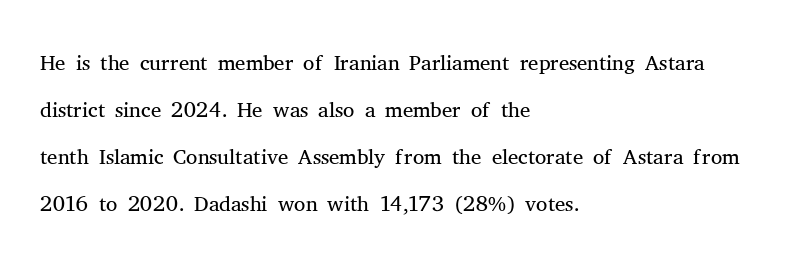
{"serif": "yes", "italic": "no", "bold": "no", "weight": "light", "width": "normal", "stroke_contrast": "medium", "x_height": "medium", "monospaced": "no", "underline": "no", "align": "left", "line_spacing": "normal", "line_spacing_ratio": 1.47, "letter_spacing": "normal", "letter_spacing_em": 0.0, "glyph_px": 32}
